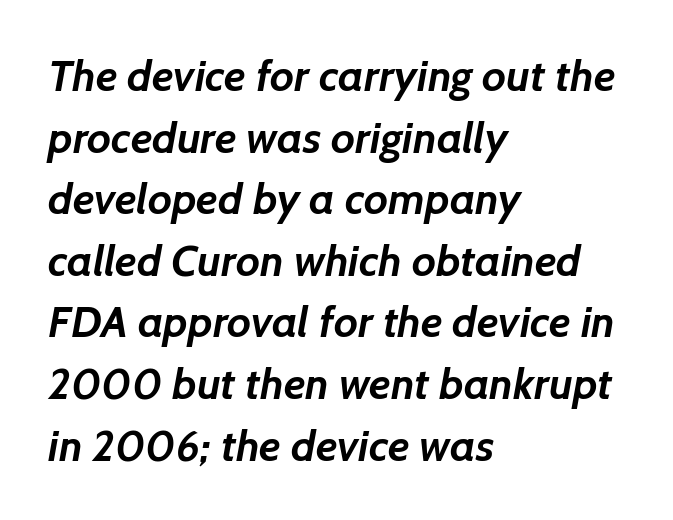
{"serif": "no", "bold": "yes", "weight": "semibold", "width": "normal", "stroke_contrast": "low", "x_height": "medium", "monospaced": "no", "underline": "no", "align": "left", "line_spacing": "normal", "line_spacing_ratio": 1.4, "letter_spacing": "normal", "letter_spacing_em": 0.0, "glyph_px": 44}
